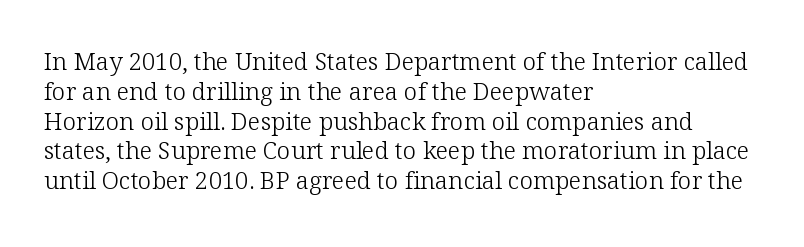
The image shows 24 px text type, upright; set left-aligned, line spacing 1.24x, normal letter spacing, not underlined.
